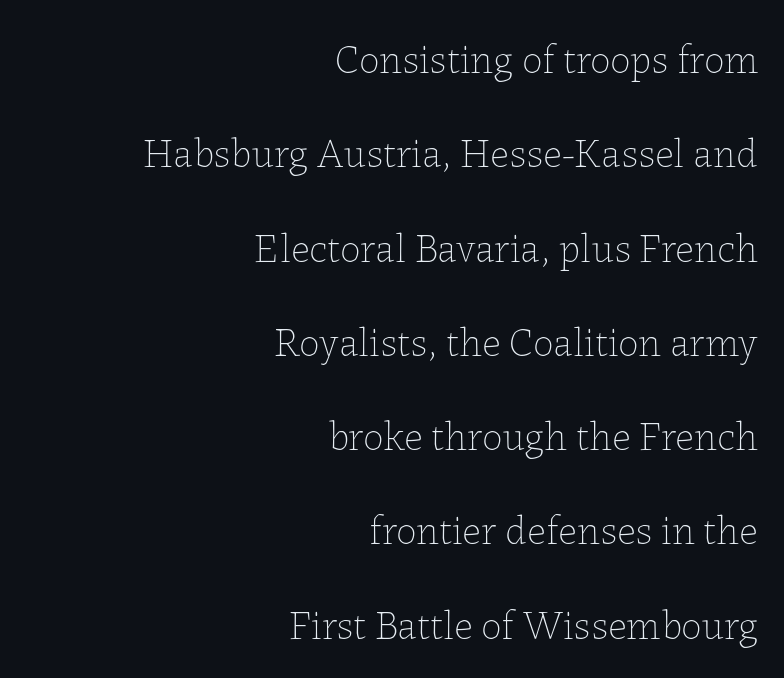
Leading: increased. The face used here is proportionally spaced, like ordinary book or web type. The setting favours the right margin, as signatures and pull-quotes sometimes do. No italicization has been applied; the sample stays upright. No word sits above an underline. You could call the tracking neutral — neither tight nor loose.
